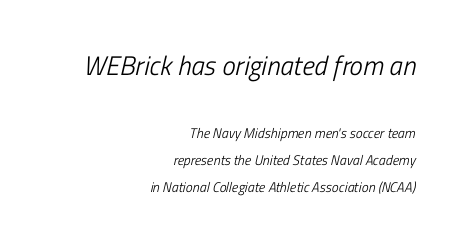
If you squint, the top block still reads clearly — it's the larger of the two. The specimen omits any rule beneath the text block's lines. Here the glyphs are tracked normally, forming tight word shapes. Reading down the block, your eye finds every line finishing at a fixed right position. Vertically, the passage feels expansive, rows floating well apart. The face looks like a standard text weight, possibly lighter.
